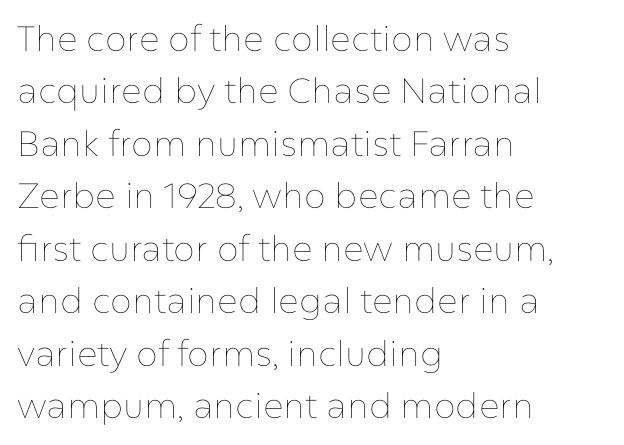
The image shows 35 px thin type, upright; set left-aligned, normal line spacing (1.5x), normal letter spacing, not underlined; low stroke contrast and a medium x-height.
